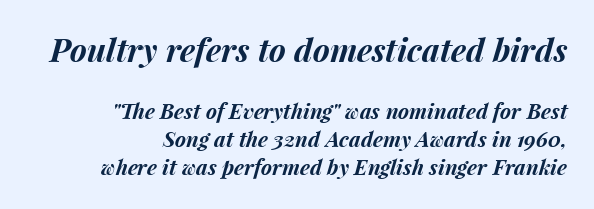
{"italic": "yes", "lean": "right", "slant_degrees": 15, "bold": "yes", "weight": "bold", "width": "normal", "stroke_contrast": "medium", "x_height": "medium", "monospaced": "no", "underline": "no", "align": "right", "line_spacing": "normal", "line_spacing_ratio": 1.35, "letter_spacing": "normal", "letter_spacing_em": 0.0, "larger_block": "first", "size_ratio": 1.52, "glyph_px": 32}
